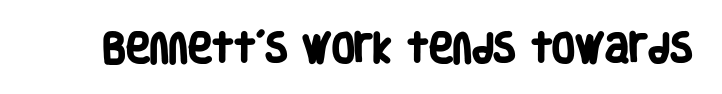
A dark, heavy texture on the line: the type is bold. Descenders are the only things crossing below the line. The passage shown has conventional tracking throughout. Each letter's strokes conclude bluntly, with no projecting serifs. Here the designer chose a conventional face with non-uniform glyph widths.
